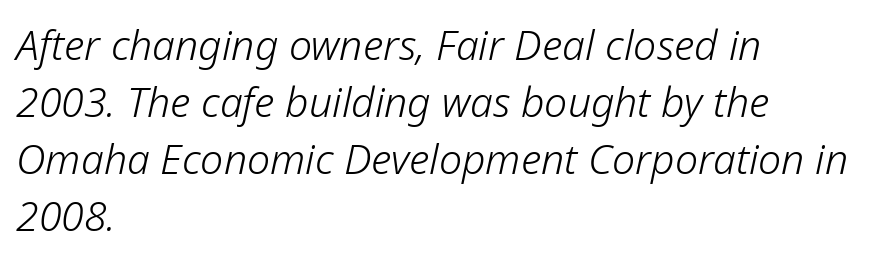
{"italic": "yes", "lean": "right", "slant_degrees": 12, "bold": "no", "weight": "light", "width": "normal", "stroke_contrast": "low", "x_height": "medium", "monospaced": "no", "underline": "no", "align": "left", "line_spacing": "normal", "line_spacing_ratio": 1.39, "letter_spacing": "normal", "letter_spacing_em": 0.0, "glyph_px": 41}
